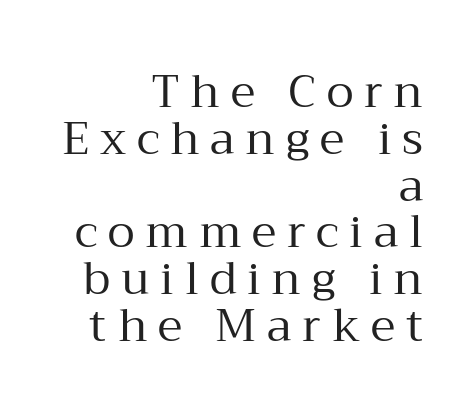
The image shows 45 px regular-weight serif type, upright; set right-aligned, tight line spacing (1.04x), unusually wide letter spacing (+0.24 em), not underlined; medium stroke contrast and a medium x-height.
